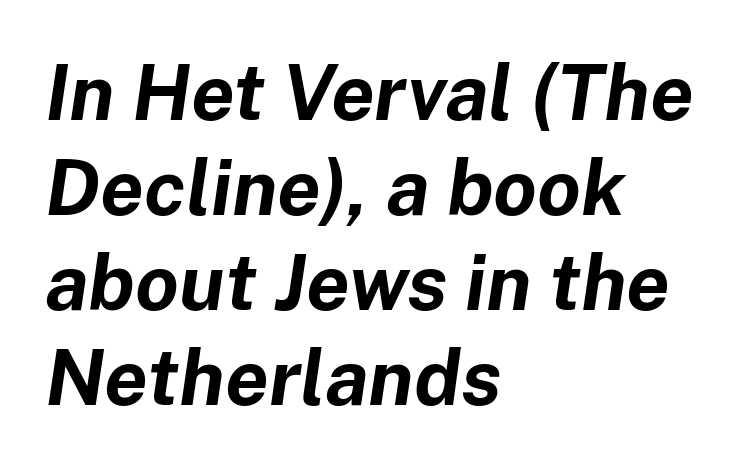
The image shows 78 px bold type, italic (leaning right); set left-aligned, line spacing 1.22x, normal letter spacing, not underlined; low stroke contrast and a medium x-height.
